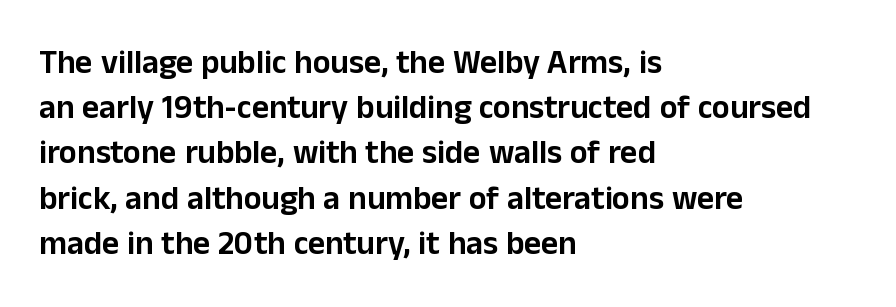
The image shows 33 px sans-serif type, upright; set left-aligned, normal line spacing (1.37x), normal letter spacing, not underlined; low stroke contrast and a medium x-height.
